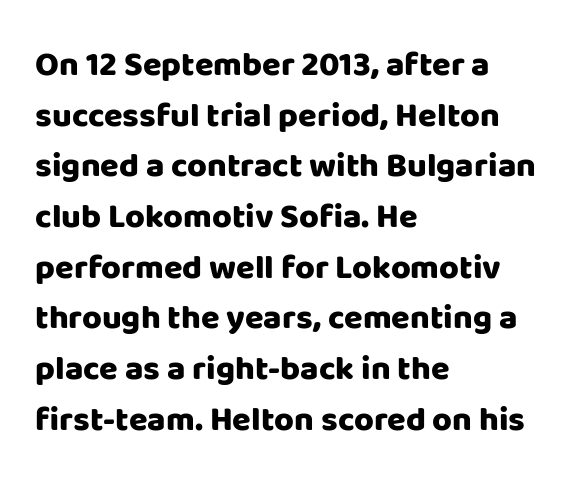
Q: Is the text bold? A: Yes.
Q: Is the text italic (slanted)? A: No, it is upright.
Q: Is the typeface a serif or a sans-serif typeface? A: Sans-serif.
Q: Is the text underlined? A: No.
Q: How is the paragraph aligned? A: Left-aligned.
Q: Is the spacing between letters normal or unusually wide? A: Normal.
Q: Is the spacing between lines tight, normal or loose? A: Normal.
Q: Width (condensed, normal, or wide)? A: Normal.
Q: Stroke contrast? A: Low.
Q: x-height? A: Large.
Q: Monospaced? A: No.
